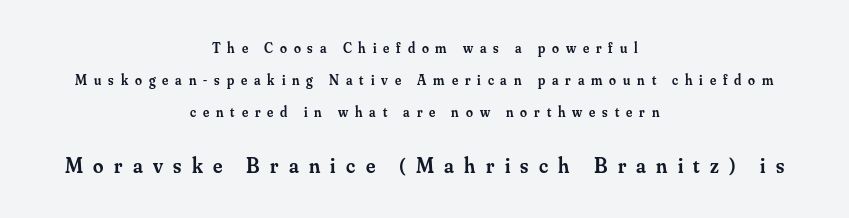
The image shows 21 px text type, upright; set centered, loose line spacing (2.29x), unusually wide letter spacing (+0.49 em), not underlined; the second (bottom) block is 1.5x larger.
